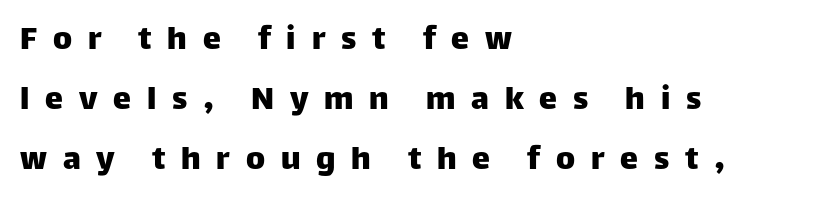
Q: Is the text italic (slanted)? A: No, it is upright.
Q: Is the typeface a serif or a sans-serif typeface? A: Sans-serif.
Q: Is the text underlined? A: No.
Q: How is the paragraph aligned? A: Left-aligned.
Q: Is the spacing between letters normal or unusually wide? A: Unusually wide.
Q: Is the spacing between lines tight, normal or loose? A: Normal.
Q: Width (condensed, normal, or wide)? A: Normal.
Q: Stroke contrast? A: Low.
Q: x-height? A: Large.
Q: Monospaced? A: No.
